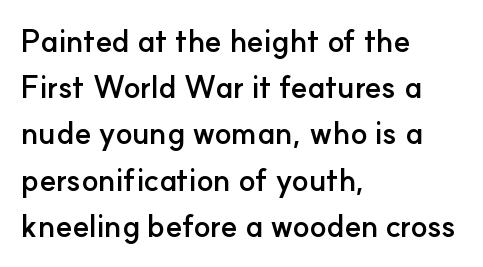
Q: Is the text bold? A: Yes.
Q: Is the text italic (slanted)? A: No, it is upright.
Q: Is the typeface a serif or a sans-serif typeface? A: Sans-serif.
Q: Is the text underlined? A: No.
Q: How is the paragraph aligned? A: Left-aligned.
Q: Is the spacing between letters normal or unusually wide? A: Normal.
Q: Is the spacing between lines tight, normal or loose? A: Normal.
Q: Width (condensed, normal, or wide)? A: Normal.
Q: Stroke contrast? A: Low.
Q: x-height? A: Small.
Q: Monospaced? A: No.
